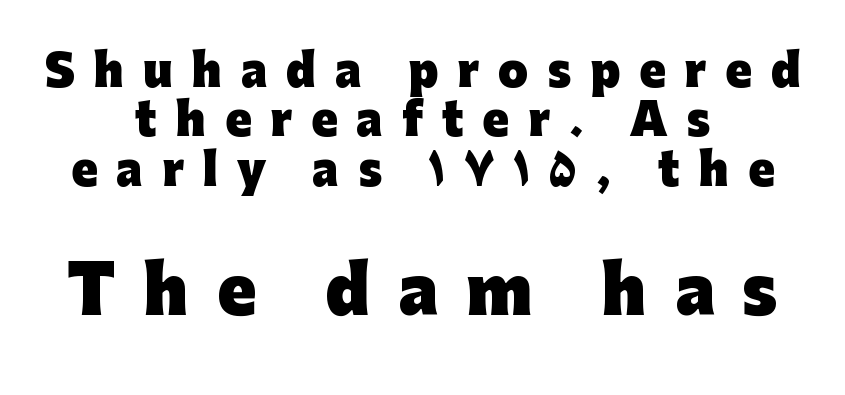
The image shows 64 px heavy sans-serif type, upright; set centered, tight line spacing (1.15x), unusually wide letter spacing (+0.44 em), not underlined; the second (bottom) block is 1.49x larger; low stroke contrast and a medium x-height.
